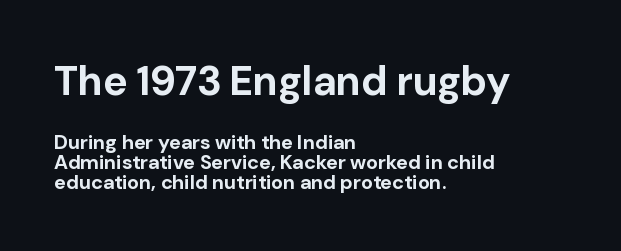
{"serif": "no", "italic": "no", "bold": "yes", "weight": "bold", "width": "normal", "stroke_contrast": "low", "x_height": "medium", "monospaced": "no", "underline": "no", "align": "left", "line_spacing": "tight", "line_spacing_ratio": 1.02, "letter_spacing": "normal", "letter_spacing_em": 0.0, "larger_block": "first", "size_ratio": 2.05, "glyph_px": 41}
